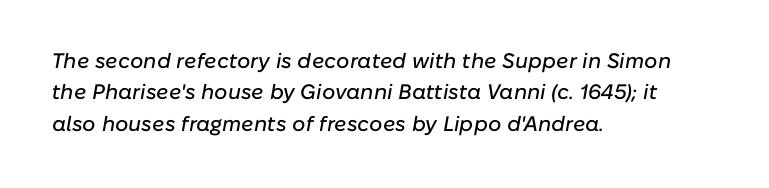
The image shows 21 px text type, italic (leaning right); set left-aligned, normal line spacing (1.5x), normal letter spacing, not underlined.
